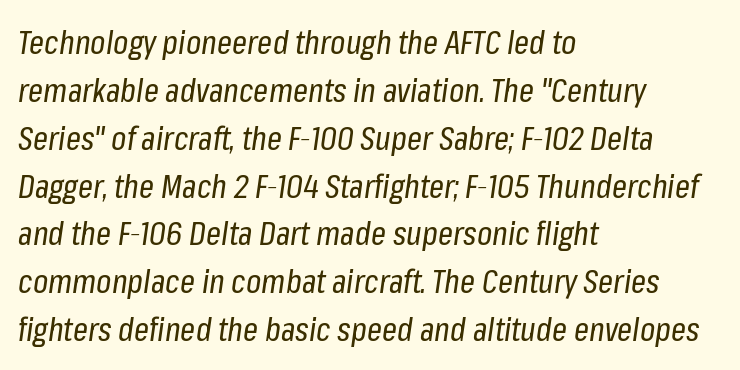
Stroke mass is kept to a normal reading level or below. Do the characters align in a grid? No, the font is proportional. Descenders hang freely into open space. Reading down the column, the eye jumps a familiar distance to each next line. This rendering leaves character spacing at its baseline value. Horizontal alignment here is leftward, the default for most running prose.
